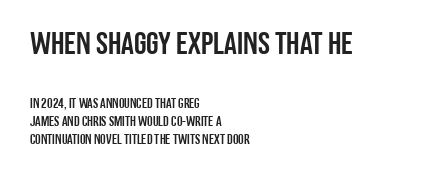
The image shows 32 px condensed sans-serif type, upright; set left-aligned, normal line spacing (1.29x), normal letter spacing, not underlined; the first (top) block is 2.29x larger; low stroke contrast and a large x-height.
